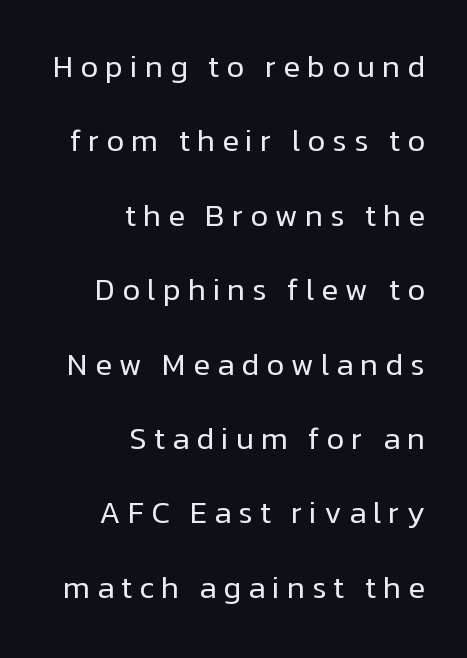
The image shows 31 px regular-weight sans-serif type, upright; set right-aligned, loose line spacing (2.4x), unusually wide letter spacing (+0.22 em), not underlined; low stroke contrast and a medium x-height.
